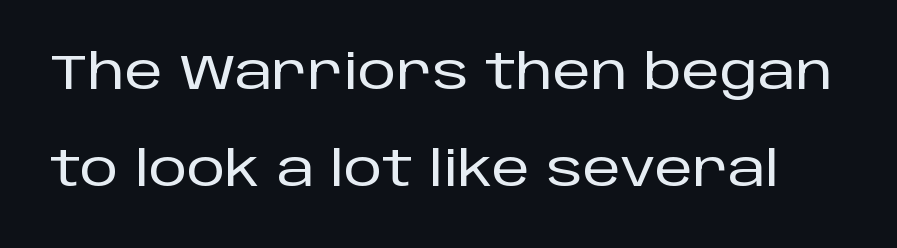
The image shows 48 px sans-serif type, upright; set loose line spacing (2.02x), normal letter spacing, not underlined; low stroke contrast and a large x-height.
